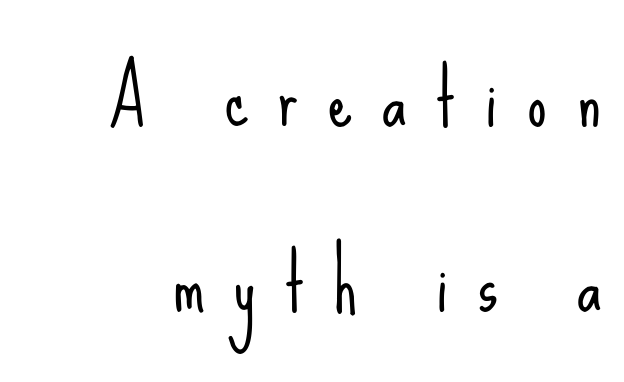
Think standard paragraph weight, or any step lighter than that. In terms of posture, this sample is upright. The space directly below the letters is spotless. The face used here is rendered with a markedly widened letterfit. The text was rendered using a sans face with plain stroke endings. A typesetter would call this leading open, well beyond the default.
